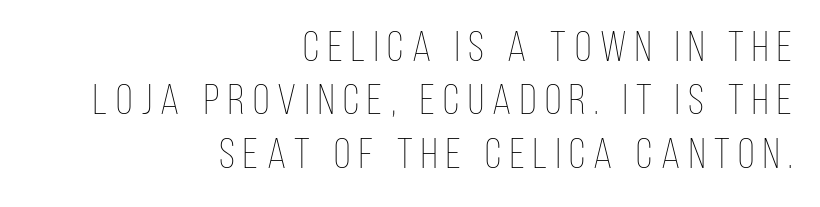
This sample uses expanded letter spacing, leaving extra air between glyphs. Varying glyph widths throughout — classic text-font behaviour. Descenders are the only things crossing below the line. All the whitespace from short lines collects on the left. Compared with a typical body face, this is equally light or lighter still. Does the lettering tilt? It doesn't — this is upright.
